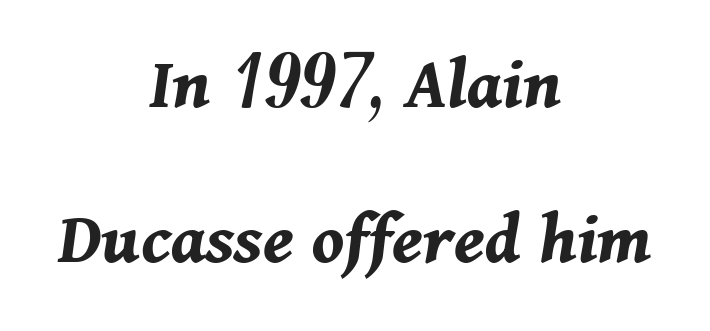
Q: Is the text bold? A: Yes.
Q: Is the text italic (slanted)? A: Yes, it leans right by about 11 degrees.
Q: Is the text underlined? A: No.
Q: How is the paragraph aligned? A: Centered.
Q: Is the spacing between letters normal or unusually wide? A: Normal.
Q: Is the spacing between lines tight, normal or loose? A: Loose.
Q: Width (condensed, normal, or wide)? A: Normal.
Q: Stroke contrast? A: Medium.
Q: x-height? A: Medium.
Q: Monospaced? A: No.
